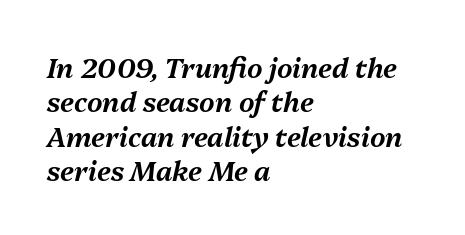
Looking at the ascenders, they clearly lean. Descender tails drop into unmarked territory. Whoever set this chose a conventional vertical rhythm. The typesetter chose a ragged-right arrangement here. Compared with typical body copy, the letter spacing here is the same.
